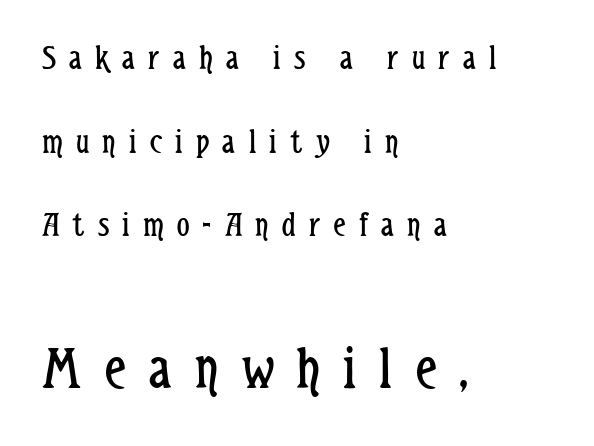
Q: Is the text bold? A: No.
Q: Is the text italic (slanted)? A: No, it is upright.
Q: Is the typeface a serif or a sans-serif typeface? A: Sans-serif.
Q: Is the text underlined? A: No.
Q: How is the paragraph aligned? A: Left-aligned.
Q: Is the spacing between letters normal or unusually wide? A: Unusually wide.
Q: Is the spacing between lines tight, normal or loose? A: Loose.
Q: Which block of text is set in a larger size, the first (top) or the second (bottom)? A: The second (bottom) one.
Q: Width (condensed, normal, or wide)? A: Condensed.
Q: Stroke contrast? A: Low.
Q: x-height? A: Medium.
Q: Monospaced? A: No.
